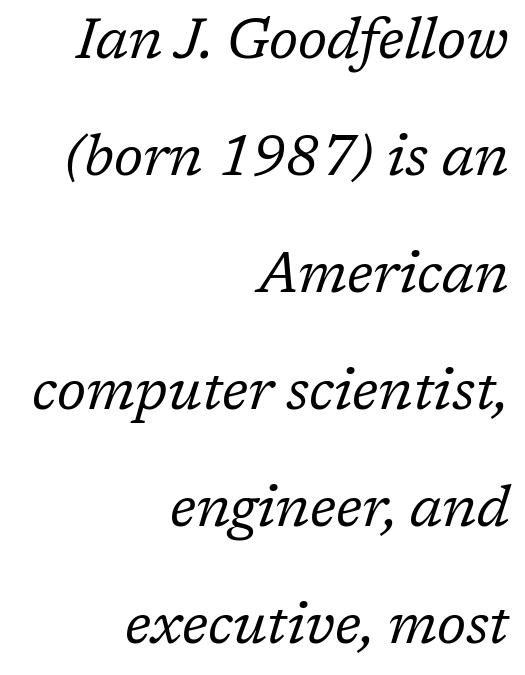
{"serif": "yes", "italic": "yes", "lean": "right", "slant_degrees": 17, "bold": "no", "weight": "regular", "width": "normal", "stroke_contrast": "low", "x_height": "medium", "monospaced": "no", "underline": "no", "align": "right", "line_spacing": "loose", "line_spacing_ratio": 2.09, "letter_spacing": "normal", "letter_spacing_em": 0.0, "glyph_px": 56}
